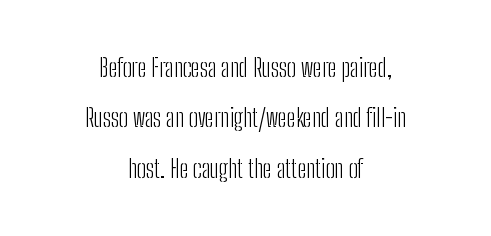
{"italic": "no", "bold": "no", "underline": "no", "align": "center", "line_spacing": "loose", "line_spacing_ratio": 2.02, "letter_spacing": "normal", "letter_spacing_em": 0.0, "glyph_px": 25}
